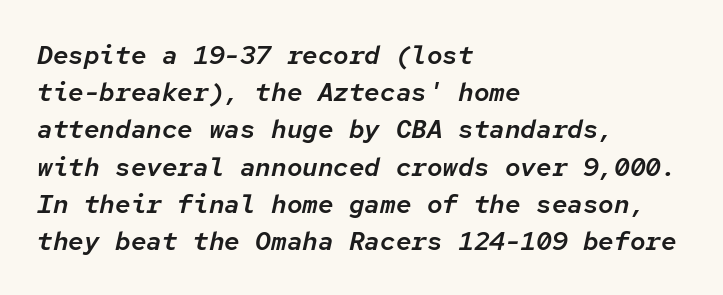
Q: Is the text italic (slanted)? A: Yes, it leans right by about 12 degrees.
Q: Is the text underlined? A: No.
Q: How is the paragraph aligned? A: Left-aligned.
Q: Is the spacing between letters normal or unusually wide? A: Normal.
Q: Is the spacing between lines tight, normal or loose? A: Normal.
